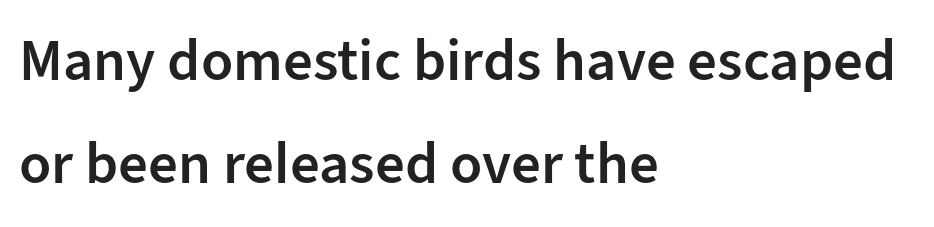
The image shows 59 px semibold sans-serif type, upright; set left-aligned, line spacing 1.75x, normal letter spacing, not underlined; low stroke contrast and a medium x-height.
